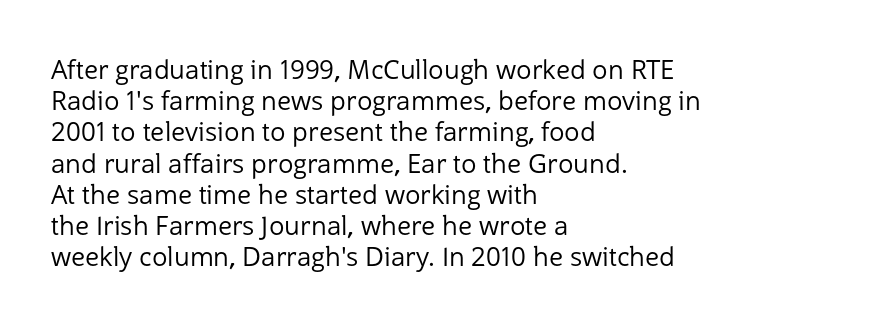
One-word summary of the alignment: left. In terms of letterspacing, this is plain default setting. The words here are not underlined. The characters are drawn with everyday or finer stroke widths. The letters stand straight up with perfectly vertical stems.
